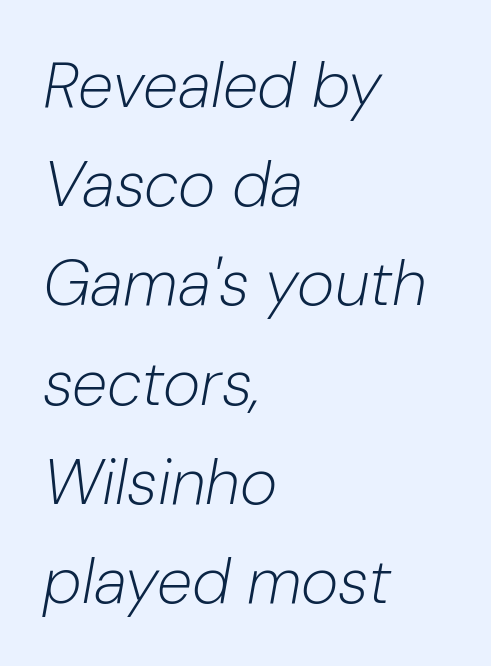
The image shows 64 px light type, italic (leaning right); set left-aligned, normal line spacing (1.55x), normal letter spacing, not underlined; low stroke contrast and a medium x-height.
